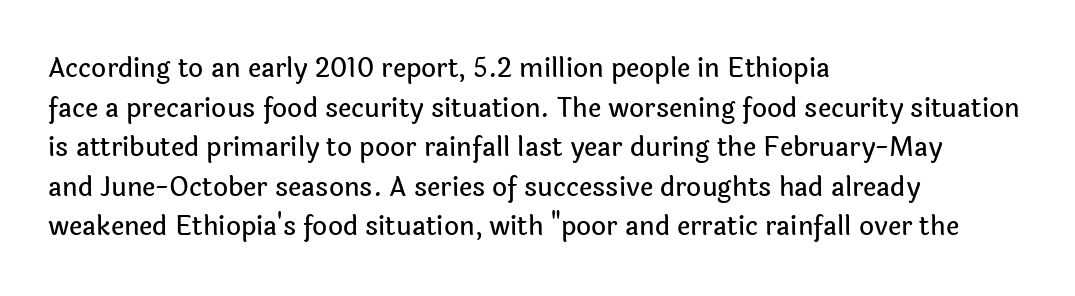
Interline gaps are of average width in this sample. The type sits square on the baseline with zero lean. Just letters on the line, the space beneath them empty. Students, note that the glyphs here touch the page at normal intervals. The rendering anchors every line to the left-hand side.
